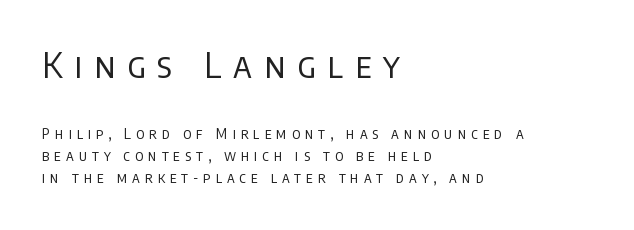
The tracking reads as deliberately expanded to a designer's eye. A clean baseline with only descenders dipping below it. Is this a sans? Yes — the strokes have no serifs. The passage shown is typed in a proportional face where columns would drift. The designer left line spacing at the default.
